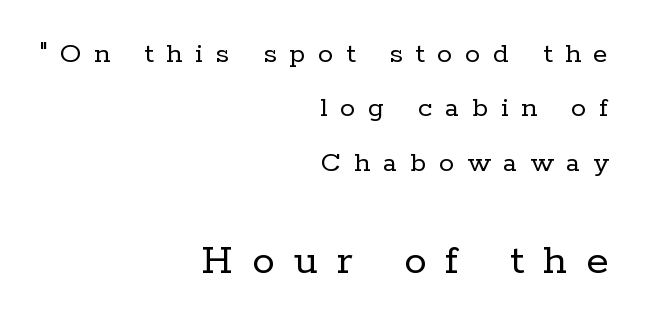
{"serif": "yes", "italic": "no", "bold": "no", "weight": "regular", "width": "normal", "stroke_contrast": "low", "x_height": "medium", "monospaced": "no", "underline": "no", "align": "right", "line_spacing_ratio": 1.81, "letter_spacing": "wide", "letter_spacing_em": 0.43, "larger_block": "second", "size_ratio": 1.5, "glyph_px": 45}
